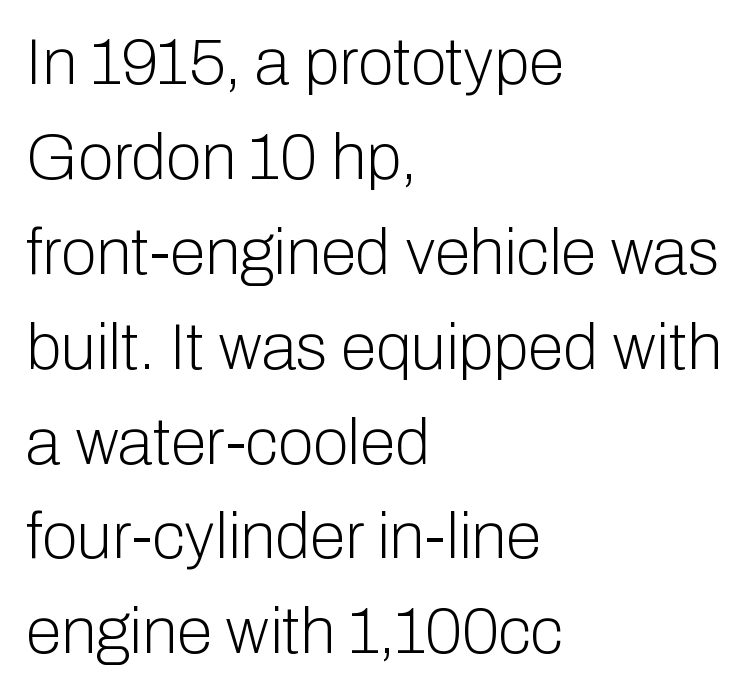
The image shows 65 px light sans-serif type, upright; set left-aligned, normal line spacing (1.46x), normal letter spacing, not underlined; low stroke contrast and a medium x-height.
